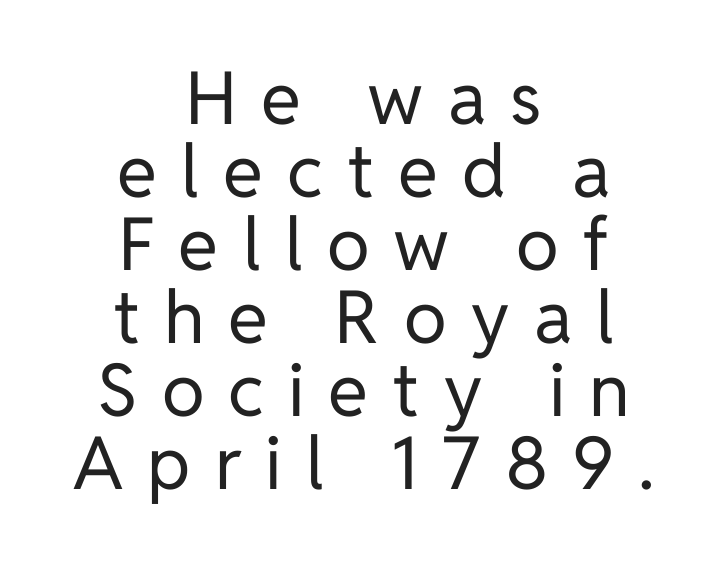
{"serif": "no", "italic": "no", "bold": "no", "weight": "regular", "width": "normal", "stroke_contrast": "low", "x_height": "medium", "monospaced": "no", "underline": "no", "align": "center", "line_spacing": "tight", "line_spacing_ratio": 1.0, "letter_spacing": "wide", "letter_spacing_em": 0.33, "glyph_px": 73}
